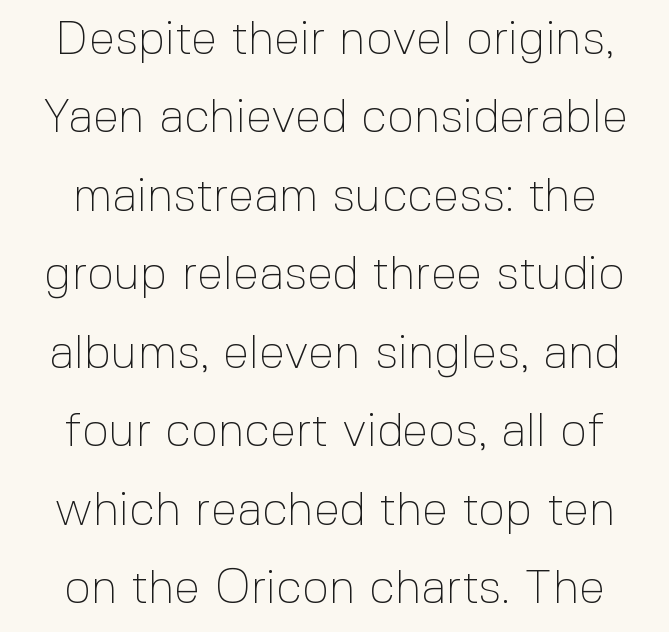
{"serif": "no", "italic": "no", "bold": "no", "weight": "thin", "width": "normal", "x_height": "medium", "monospaced": "no", "underline": "no", "line_spacing": "normal", "line_spacing_ratio": 1.67, "letter_spacing": "normal", "letter_spacing_em": 0.0, "glyph_px": 47}
